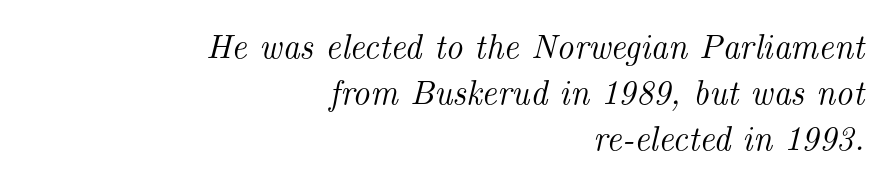
The image shows 34 px serif type, italic (leaning right); set right-aligned, normal line spacing (1.35x), normal letter spacing, not underlined; medium stroke contrast and a small x-height.
